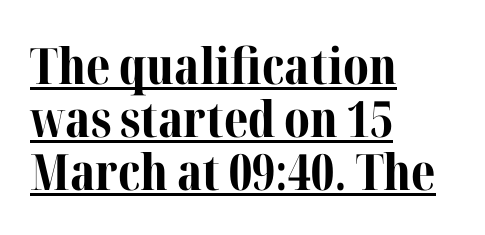
Q: Is the text bold? A: Yes.
Q: Is the text italic (slanted)? A: No, it is upright.
Q: Is the typeface a serif or a sans-serif typeface? A: Serif.
Q: Is the text underlined? A: Yes.
Q: How is the paragraph aligned? A: Left-aligned.
Q: Is the spacing between letters normal or unusually wide? A: Normal.
Q: Is the spacing between lines tight, normal or loose? A: Tight.
Q: Width (condensed, normal, or wide)? A: Normal.
Q: Stroke contrast? A: Medium.
Q: x-height? A: Medium.
Q: Monospaced? A: No.
